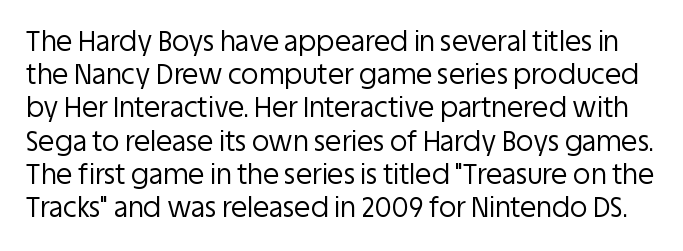
Q: Is the text bold? A: No.
Q: Is the text italic (slanted)? A: No, it is upright.
Q: Is the text underlined? A: No.
Q: Is the spacing between letters normal or unusually wide? A: Normal.
